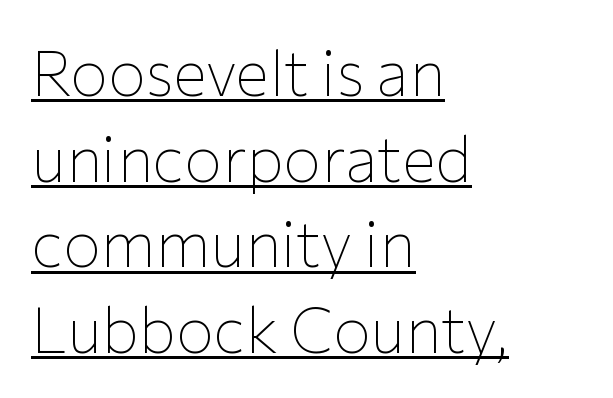
Line starts are locked; line ends wander. Ascenders rise straight up at ninety degrees. A typesetter would call this proportional, since set widths differ per character. No extra ink here — the face is not bold. Honestly, the underline is the first thing you notice here. How are the letters spaced? Ordinarily, with no added tracking.
